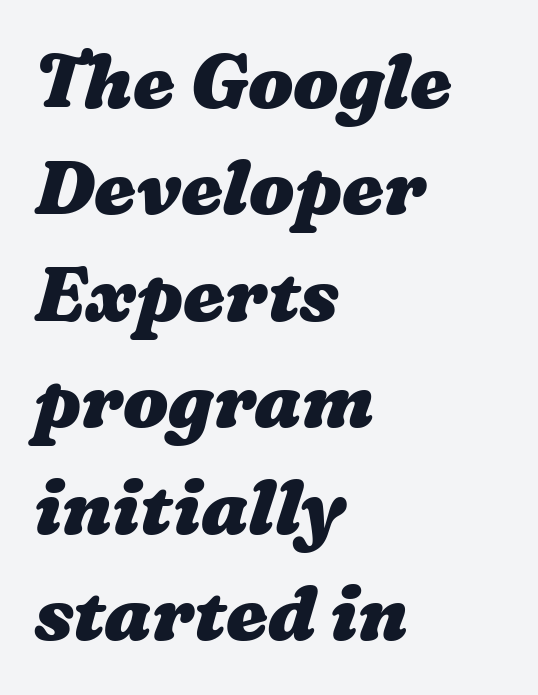
Q: Is the text bold? A: Yes.
Q: Is the text underlined? A: No.
Q: How is the paragraph aligned? A: Left-aligned.
Q: Is the spacing between letters normal or unusually wide? A: Normal.
Q: Is the spacing between lines tight, normal or loose? A: Normal.
Q: Width (condensed, normal, or wide)? A: Wide.
Q: Stroke contrast? A: Medium.
Q: x-height? A: Medium.
Q: Monospaced? A: No.
